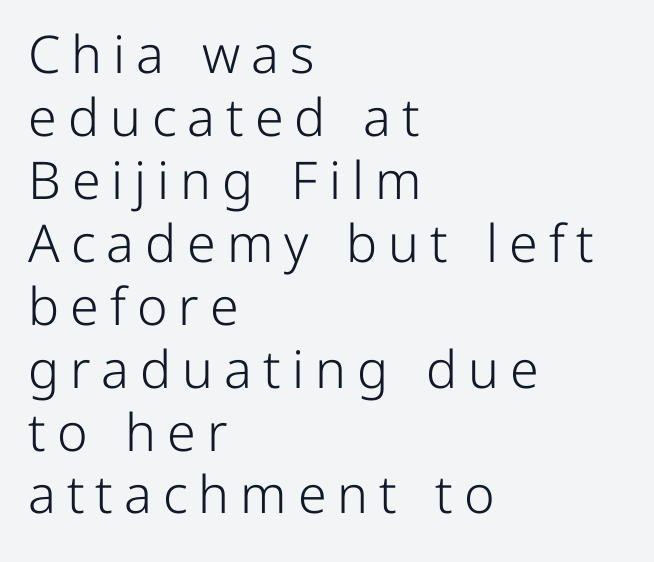
The image shows 52 px light sans-serif type, upright; set left-aligned, line spacing 1.21x, unusually wide letter spacing (+0.21 em), not underlined; low stroke contrast and a medium x-height.
